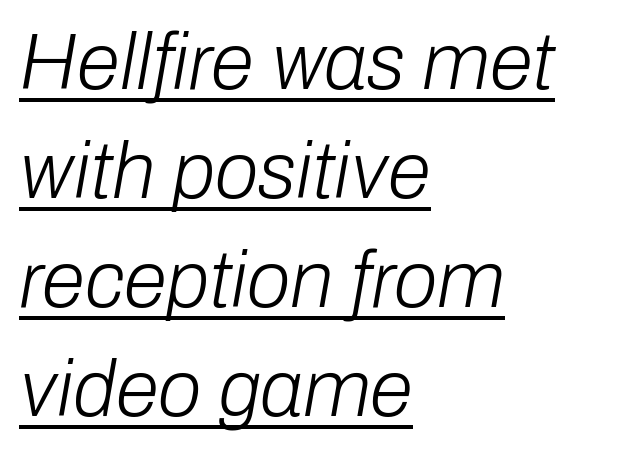
{"italic": "yes", "lean": "right", "slant_degrees": 10, "bold": "no", "weight": "light", "width": "normal", "stroke_contrast": "low", "x_height": "medium", "monospaced": "no", "underline": "yes", "align": "left", "line_spacing": "normal", "line_spacing_ratio": 1.38, "letter_spacing": "normal", "letter_spacing_em": 0.0, "glyph_px": 79}
